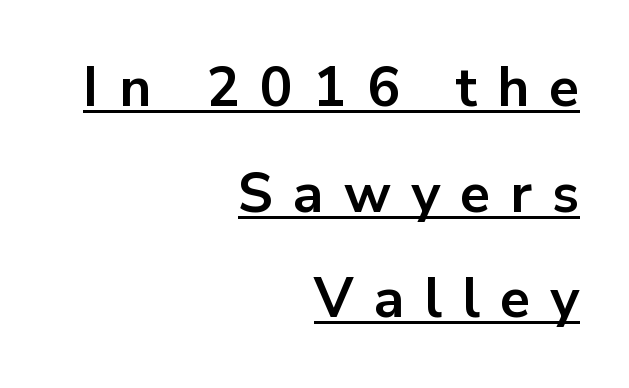
{"serif": "no", "italic": "no", "bold": "yes", "weight": "bold", "width": "normal", "stroke_contrast": "low", "x_height": "medium", "monospaced": "no", "underline": "yes", "align": "right", "line_spacing": "loose", "line_spacing_ratio": 1.92, "letter_spacing": "wide", "letter_spacing_em": 0.37, "glyph_px": 55}
